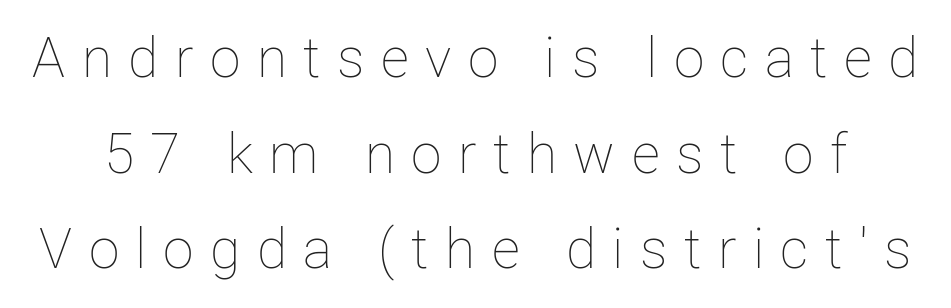
The image shows 55 px thin type, upright; set line spacing 1.74x, unusually wide letter spacing (+0.3 em), not underlined; low stroke contrast and a medium x-height.
